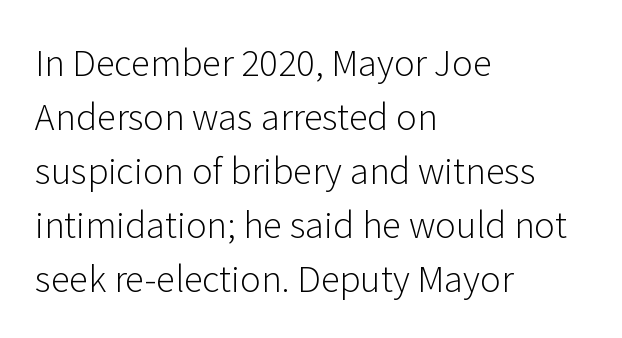
{"serif": "no", "italic": "no", "bold": "no", "weight": "light", "width": "normal", "stroke_contrast": "low", "x_height": "medium", "monospaced": "no", "underline": "no", "align": "left", "line_spacing": "normal", "line_spacing_ratio": 1.54, "letter_spacing": "normal", "letter_spacing_em": 0.0, "glyph_px": 35}
